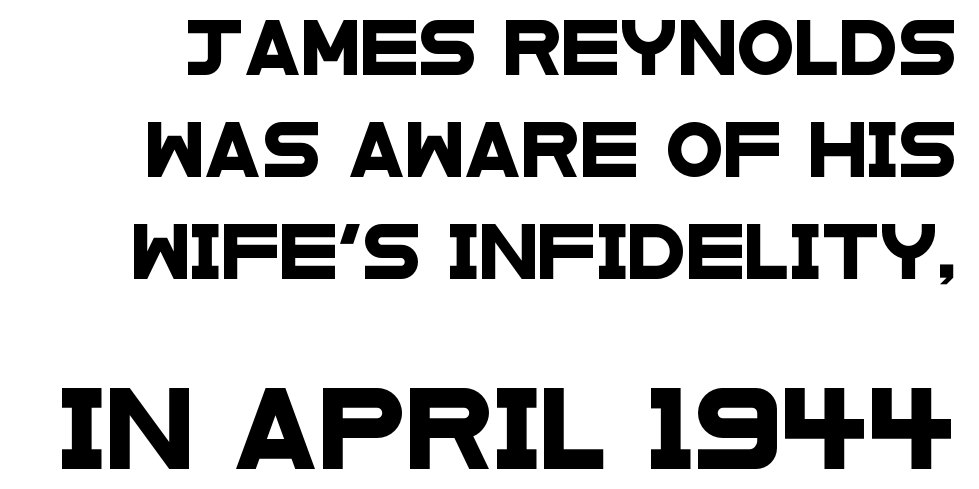
{"serif": "no", "width": "wide", "stroke_contrast": "low", "x_height": "large", "monospaced": "no", "underline": "no", "line_spacing": "loose", "line_spacing_ratio": 1.92, "letter_spacing": "normal", "letter_spacing_em": 0.0, "larger_block": "second", "size_ratio": 1.49, "glyph_px": 79}
